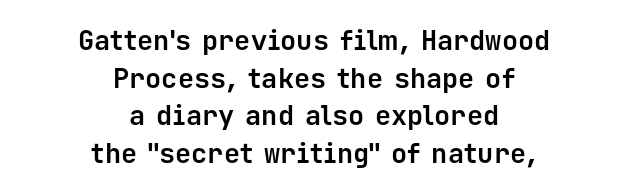
The image shows 27 px bold type, upright; set centered, normal line spacing (1.39x), normal letter spacing, not underlined.
